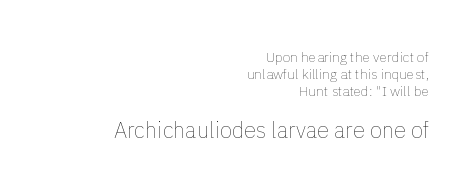
The image shows 22 px text type, upright; set right-aligned, line spacing 1.21x, normal letter spacing, not underlined; the second (bottom) block is 1.57x larger.
